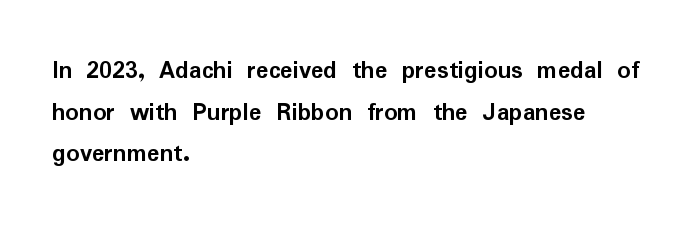
{"italic": "no", "bold": "yes", "underline": "no", "align": "left", "line_spacing": "normal", "line_spacing_ratio": 1.6, "letter_spacing": "normal", "letter_spacing_em": 0.0, "glyph_px": 26}
